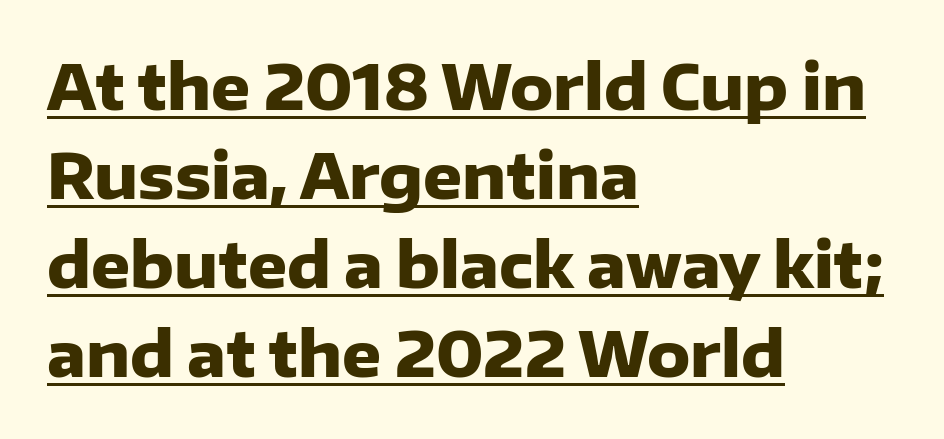
The image shows 61 px heavy sans-serif type, upright; set left-aligned, normal line spacing (1.46x), normal letter spacing, underlined; low stroke contrast and a medium x-height.
